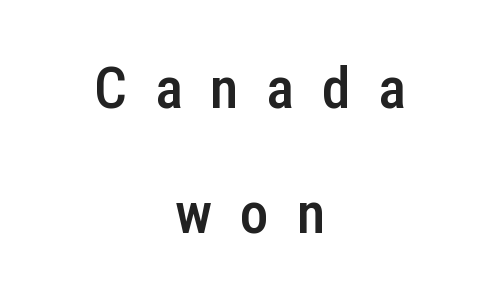
{"serif": "no", "italic": "no", "bold": "semi", "weight": "semibold", "width": "condensed", "stroke_contrast": "low", "x_height": "medium", "monospaced": "no", "underline": "no", "align": "center", "line_spacing": "loose", "line_spacing_ratio": 2.15, "letter_spacing": "wide", "letter_spacing_em": 0.48, "glyph_px": 58}
